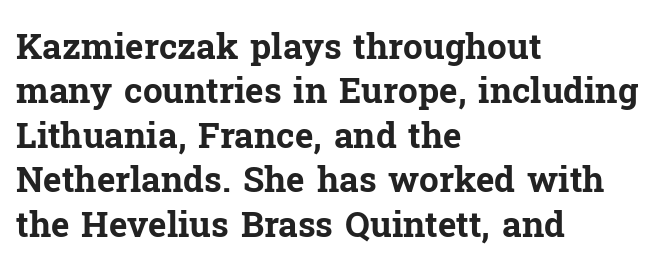
{"serif": "yes", "italic": "no", "bold": "yes", "weight": "bold", "width": "normal", "stroke_contrast": "low", "x_height": "medium", "monospaced": "no", "underline": "no", "align": "left", "line_spacing": "normal", "line_spacing_ratio": 1.27, "letter_spacing": "normal", "letter_spacing_em": 0.0, "glyph_px": 35}
